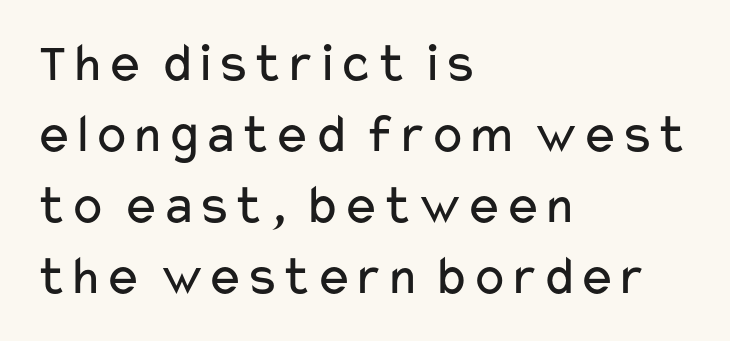
Q: Is the text bold? A: No.
Q: Is the text italic (slanted)? A: No, it is upright.
Q: Is the typeface a serif or a sans-serif typeface? A: Sans-serif.
Q: Is the text underlined? A: No.
Q: How is the paragraph aligned? A: Left-aligned.
Q: Is the spacing between letters normal or unusually wide? A: Normal.
Q: Is the spacing between lines tight, normal or loose? A: Normal.
Q: Width (condensed, normal, or wide)? A: Wide.
Q: Stroke contrast? A: Low.
Q: x-height? A: Medium.
Q: Monospaced? A: No.
